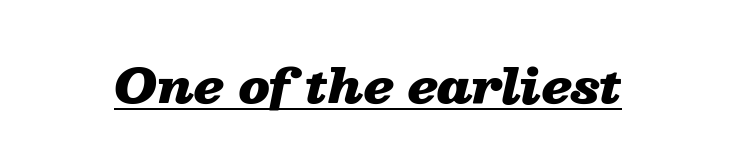
The image shows 46 px heavy, wide type, italic (leaning right); set normal letter spacing, underlined; low stroke contrast and a medium x-height.
